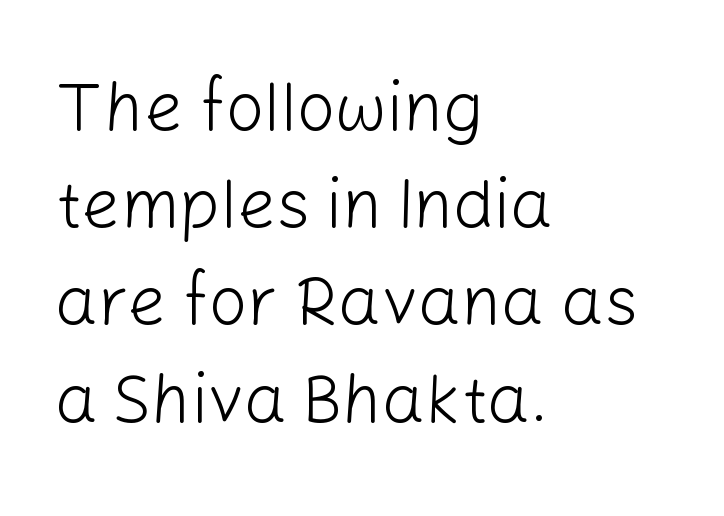
Q: Is the text bold? A: No.
Q: Is the text italic (slanted)? A: No, it is upright.
Q: Is the typeface a serif or a sans-serif typeface? A: Sans-serif.
Q: Is the text underlined? A: No.
Q: How is the paragraph aligned? A: Left-aligned.
Q: Is the spacing between letters normal or unusually wide? A: Normal.
Q: Is the spacing between lines tight, normal or loose? A: Normal.
Q: Width (condensed, normal, or wide)? A: Normal.
Q: Stroke contrast? A: Low.
Q: x-height? A: Medium.
Q: Monospaced? A: No.
